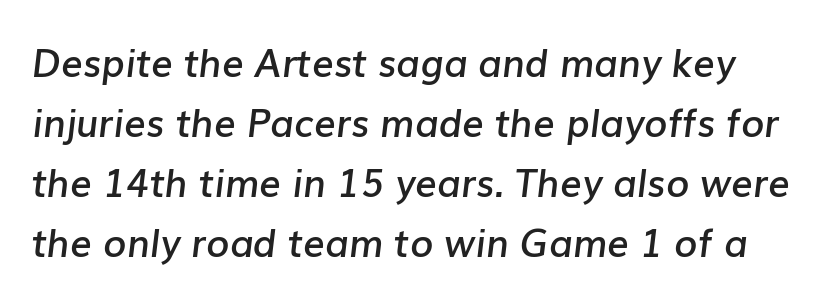
The image shows 38 px semibold type, italic (leaning right); set normal line spacing (1.58x), normal letter spacing, not underlined; low stroke contrast and a medium x-height.
